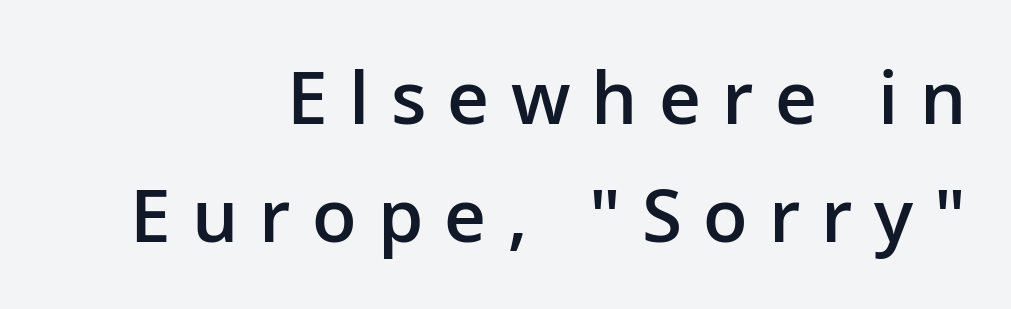
The image shows 73 px semibold sans-serif type, upright; set right-aligned, normal line spacing (1.61x), unusually wide letter spacing (+0.29 em), not underlined; low stroke contrast and a medium x-height.
